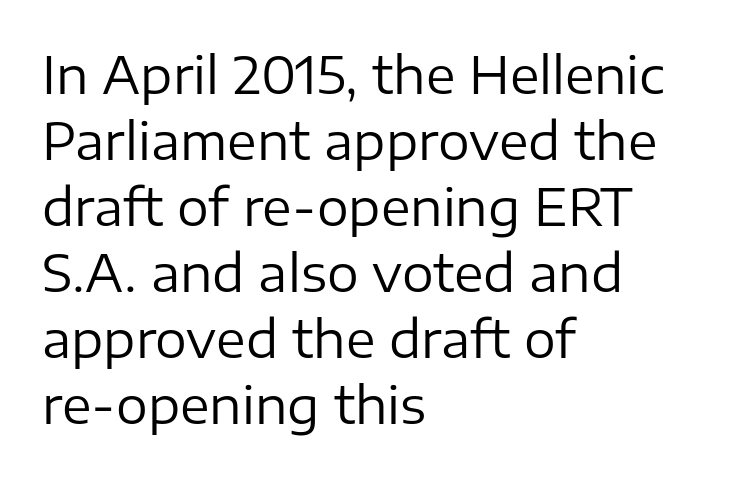
The image shows 50 px regular-weight sans-serif type, upright; set left-aligned, normal line spacing (1.32x), normal letter spacing, not underlined; low stroke contrast and a medium x-height.
